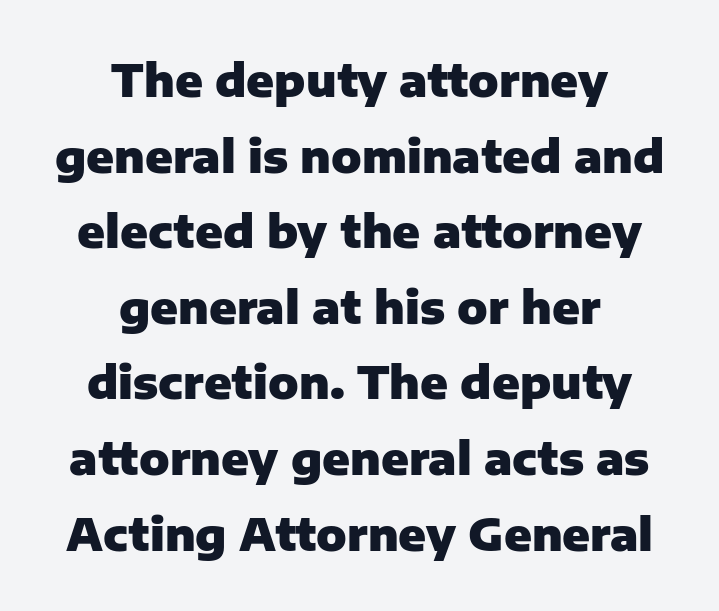
{"serif": "no", "italic": "no", "bold": "yes", "weight": "heavy", "width": "normal", "stroke_contrast": "low", "x_height": "medium", "monospaced": "no", "underline": "no", "align": "center", "line_spacing": "normal", "line_spacing_ratio": 1.68, "letter_spacing": "normal", "letter_spacing_em": 0.0, "glyph_px": 45}
